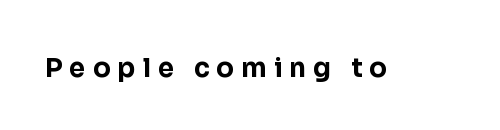
Short note: letters widely spaced. The zone under the glyphs is completely vacant. Typographic density is high because the face is bold. Upright lettering throughout.
